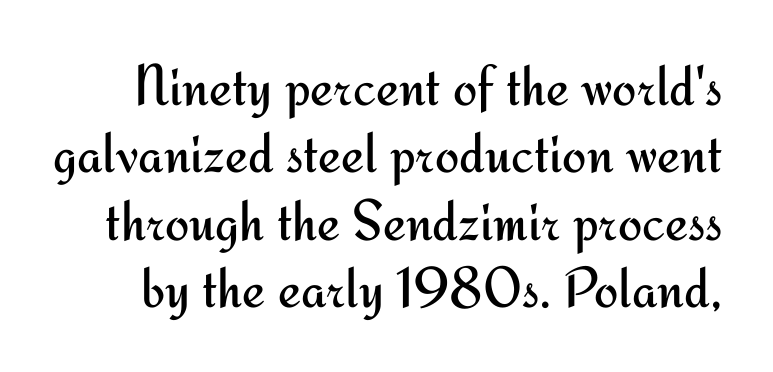
Q: Is the text bold? A: No.
Q: Is the text italic (slanted)? A: No, it is upright.
Q: Is the typeface a serif or a sans-serif typeface? A: Sans-serif.
Q: Is the text underlined? A: No.
Q: Is the spacing between letters normal or unusually wide? A: Normal.
Q: Width (condensed, normal, or wide)? A: Normal.
Q: Stroke contrast? A: Medium.
Q: x-height? A: Small.
Q: Monospaced? A: No.
